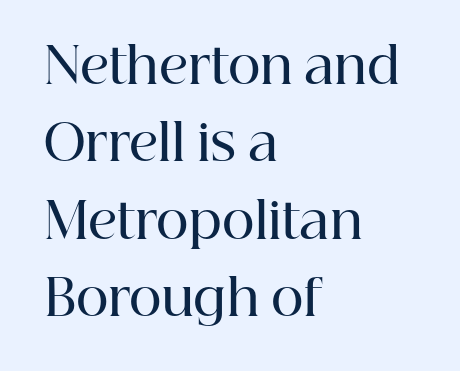
The image shows 50 px semibold serif type, upright; set left-aligned, normal line spacing (1.55x), normal letter spacing, not underlined; high stroke contrast and a medium x-height.
